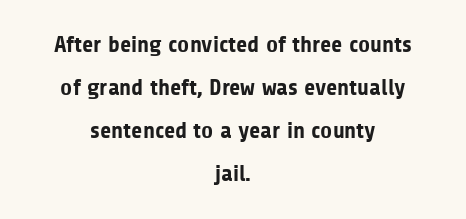
The image shows 23 px bold type, upright; set centered, line spacing 1.87x, normal letter spacing, not underlined.
